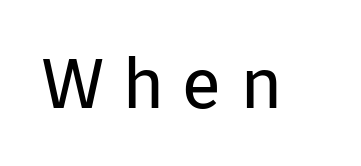
Q: Is the text bold? A: No.
Q: Is the text italic (slanted)? A: No, it is upright.
Q: Is the typeface a serif or a sans-serif typeface? A: Sans-serif.
Q: Is the text underlined? A: No.
Q: Is the spacing between letters normal or unusually wide? A: Unusually wide.
Q: Width (condensed, normal, or wide)? A: Normal.
Q: Stroke contrast? A: Low.
Q: x-height? A: Medium.
Q: Monospaced? A: No.
